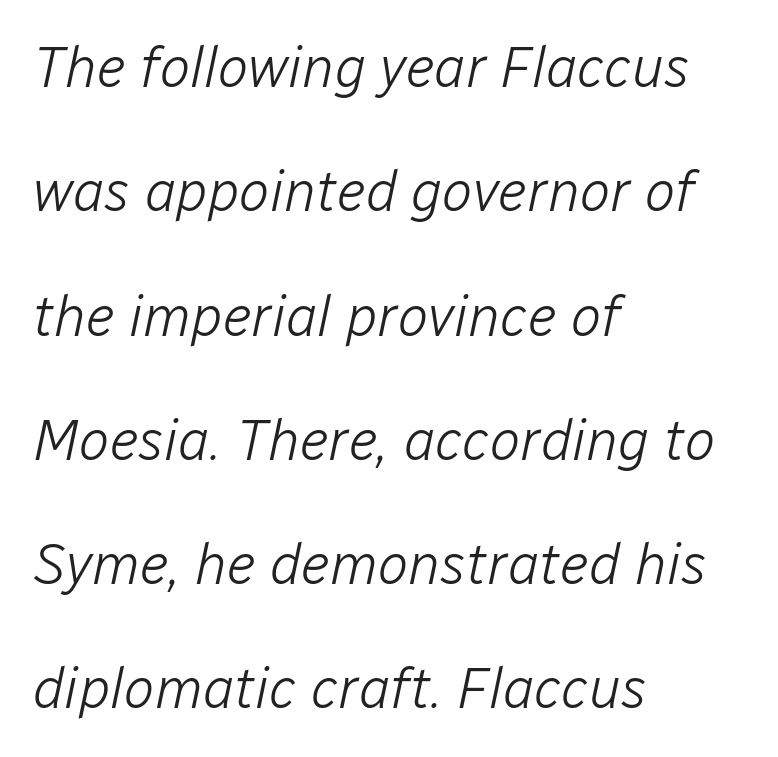
Q: Is the text bold? A: No.
Q: Is the text italic (slanted)? A: Yes, it leans right by about 12 degrees.
Q: Is the text underlined? A: No.
Q: How is the paragraph aligned? A: Left-aligned.
Q: Is the spacing between letters normal or unusually wide? A: Normal.
Q: Is the spacing between lines tight, normal or loose? A: Loose.
Q: Width (condensed, normal, or wide)? A: Normal.
Q: Stroke contrast? A: Low.
Q: x-height? A: Medium.
Q: Monospaced? A: No.
